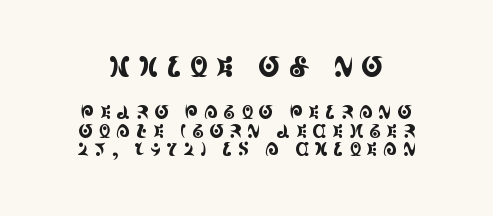
Q: Is the text italic (slanted)? A: No, it is upright.
Q: Is the text underlined? A: No.
Q: Is the spacing between letters normal or unusually wide? A: Unusually wide.
Q: Is the spacing between lines tight, normal or loose? A: Tight.
Q: Which block of text is set in a larger size, the first (top) or the second (bottom)? A: The first (top) one.
